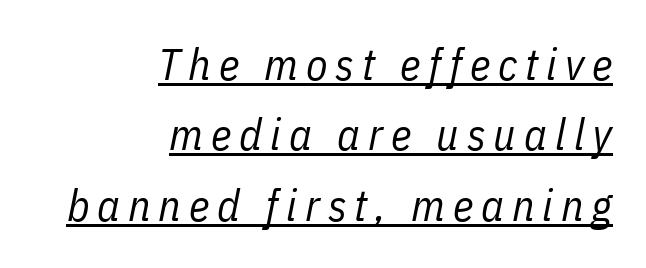
Note the varied advance widths — an 'i' is clearly narrower than an 'm'. Each line of the rendering has a horizontal stroke beneath the glyphs. Compared with a flush-left layout, this one pins lines to the opposite, right side. Weight: in the light-to-regular range.
